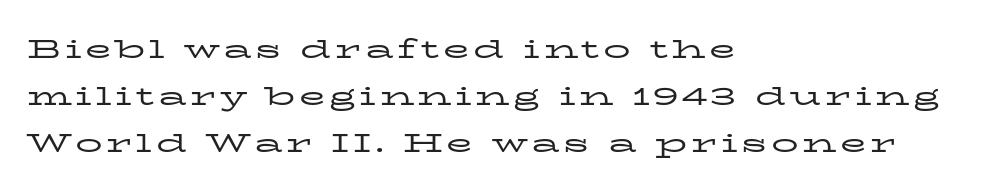
The image shows 27 px text type, upright; set left-aligned, line spacing 1.74x, not underlined.
